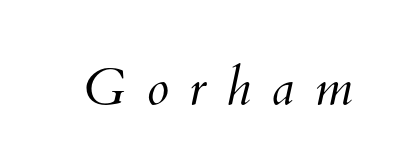
Any mark beneath the type? The region is blank. Is this a fixed-width face? No — the glyphs have proportional, varying widths. Weight: not bold — regular or lighter. Between one letter and the next there's a generous, obvious gap.
